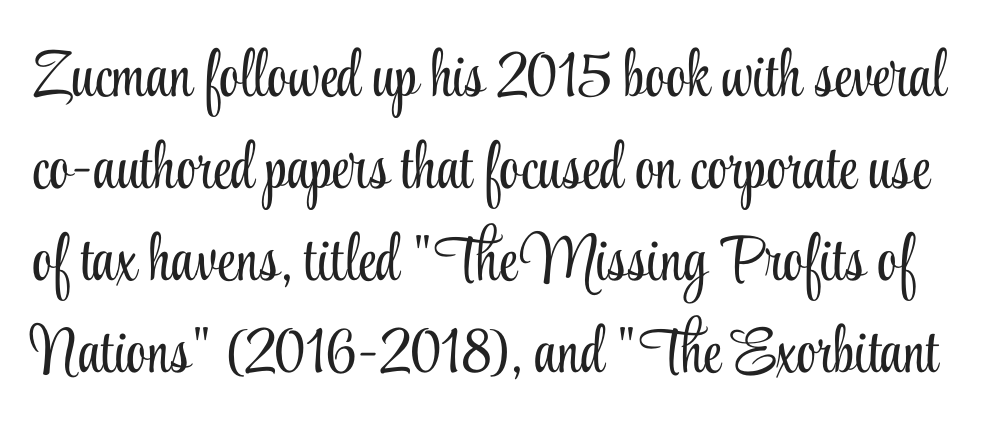
Q: Is the text bold? A: No.
Q: Is the text italic (slanted)? A: Yes.
Q: Is the typeface a serif or a sans-serif typeface? A: Serif.
Q: Is the text underlined? A: No.
Q: Is the spacing between letters normal or unusually wide? A: Normal.
Q: Is the spacing between lines tight, normal or loose? A: Normal.
Q: Width (condensed, normal, or wide)? A: Condensed.
Q: Stroke contrast? A: Low.
Q: x-height? A: Small.
Q: Monospaced? A: No.
